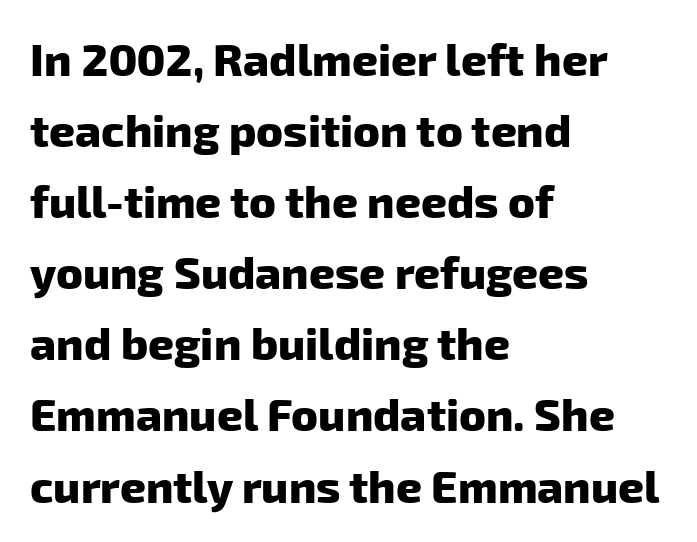
{"serif": "no", "bold": "yes", "weight": "heavy", "width": "normal", "stroke_contrast": "low", "x_height": "medium", "monospaced": "no", "underline": "no", "align": "left", "line_spacing": "normal", "line_spacing_ratio": 1.58, "letter_spacing": "normal", "letter_spacing_em": 0.0, "glyph_px": 45}
